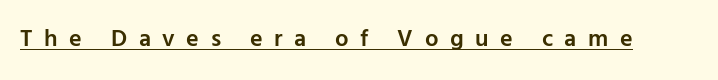
The lettering holds an erect, upright posture throughout. These characters rest on top of a visible drawn line. The font is running at a semibold setting, under full bold. Tracking here is generous; glyphs stand well apart from one another.
